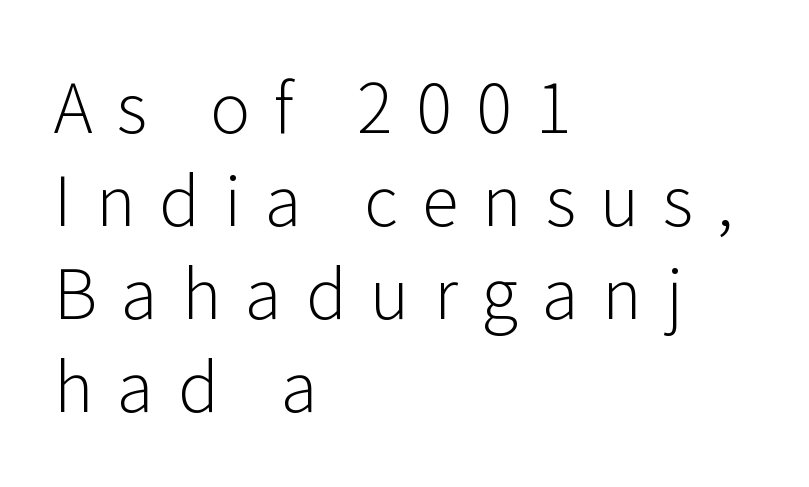
Just letters on the line, the space beneath them empty. Each letter keeps its own natural width here, so spacing adapts to shape. Posture: vertical. A light-to-regular cut is what we see here.
